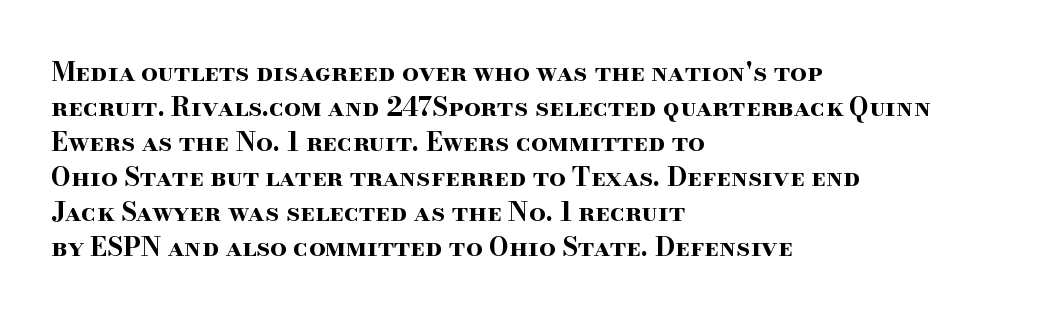
Spacing between characters is what you'd get straight out of the box. If you drew a line through each stem, it would be perfectly vertical. Which margin do the lines hug? The left one — the right edge is uneven. Leading: standard. Is the type bold? Yes — the strokes are clearly thick and heavy.
